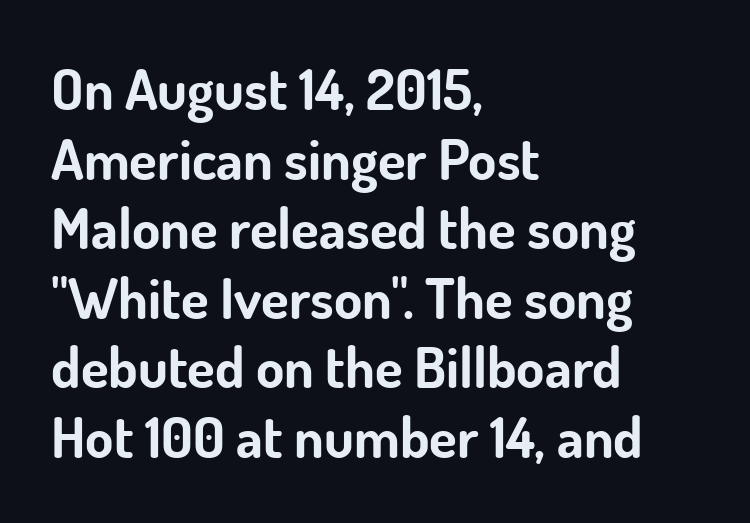
Q: Is the text bold? A: Yes.
Q: Is the text italic (slanted)? A: No, it is upright.
Q: Is the typeface a serif or a sans-serif typeface? A: Sans-serif.
Q: Is the text underlined? A: No.
Q: How is the paragraph aligned? A: Left-aligned.
Q: Is the spacing between letters normal or unusually wide? A: Normal.
Q: Width (condensed, normal, or wide)? A: Normal.
Q: Stroke contrast? A: Low.
Q: x-height? A: Small.
Q: Monospaced? A: No.
